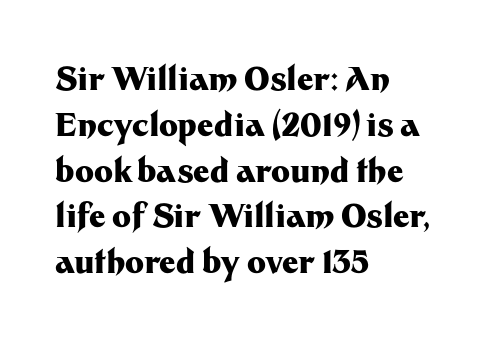
The image shows 32 px heavy sans-serif type, upright; set left-aligned, normal line spacing (1.43x), normal letter spacing, not underlined; medium stroke contrast and a medium x-height.
